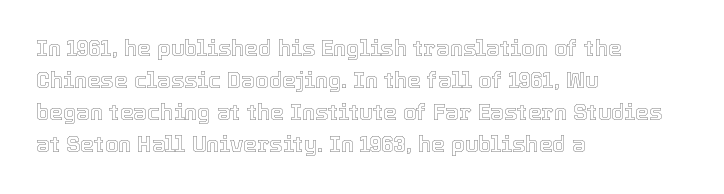
{"italic": "no", "underline": "no", "align": "left", "line_spacing": "normal", "line_spacing_ratio": 1.46, "letter_spacing": "normal", "letter_spacing_em": 0.0, "glyph_px": 22}
